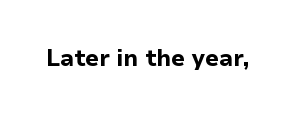
Q: Is the text bold? A: Yes.
Q: Is the text italic (slanted)? A: No, it is upright.
Q: Is the text underlined? A: No.
Q: Is the spacing between letters normal or unusually wide? A: Normal.
